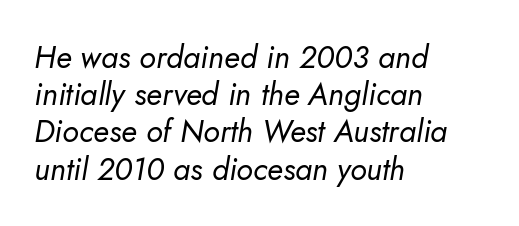
Q: Is the text bold? A: No.
Q: Is the text italic (slanted)? A: Yes, it leans right by about 10 degrees.
Q: Is the text underlined? A: No.
Q: How is the paragraph aligned? A: Left-aligned.
Q: Is the spacing between letters normal or unusually wide? A: Normal.
Q: Width (condensed, normal, or wide)? A: Normal.
Q: Stroke contrast? A: Low.
Q: x-height? A: Small.
Q: Monospaced? A: No.
